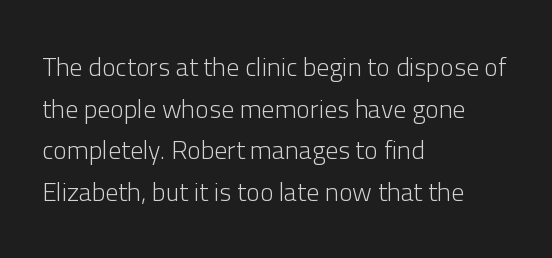
{"italic": "no", "bold": "no", "underline": "no", "align": "left", "line_spacing": "normal", "line_spacing_ratio": 1.6, "letter_spacing": "normal", "letter_spacing_em": 0.0, "glyph_px": 26}
